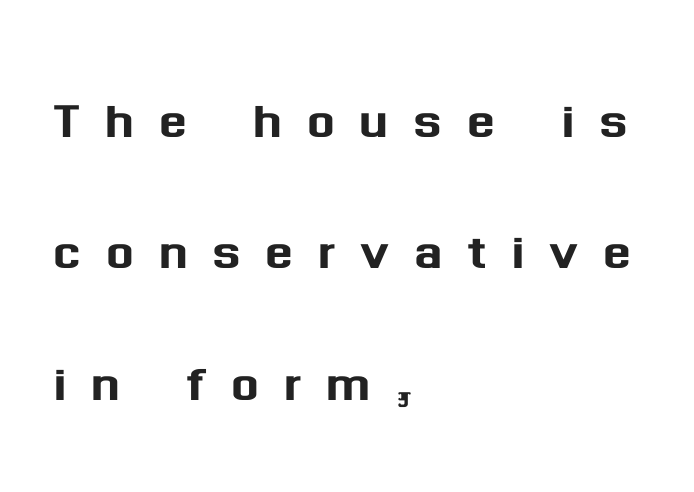
Q: Is the text italic (slanted)? A: No, it is upright.
Q: Is the typeface a serif or a sans-serif typeface? A: Sans-serif.
Q: Is the text underlined? A: No.
Q: How is the paragraph aligned? A: Left-aligned.
Q: Is the spacing between letters normal or unusually wide? A: Unusually wide.
Q: Is the spacing between lines tight, normal or loose? A: Loose.
Q: Width (condensed, normal, or wide)? A: Normal.
Q: Stroke contrast? A: Medium.
Q: x-height? A: Medium.
Q: Monospaced? A: No.
